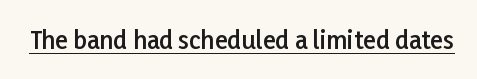
Designer's note — italics off, roman on. The horizontal fit of the characters is conventional and even. Is there an underline? Yes — a line sits under the letters. The characters look somewhat weighty, a semibold short of true bold.
